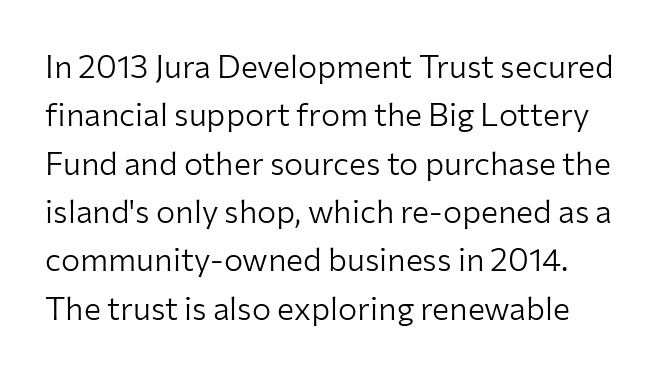
The image shows 32 px light sans-serif type, upright; set normal line spacing (1.51x), normal letter spacing, not underlined; low stroke contrast and a medium x-height.
